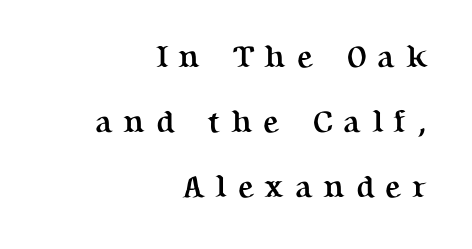
Q: Is the text bold? A: Yes.
Q: Is the text italic (slanted)? A: No, it is upright.
Q: Is the typeface a serif or a sans-serif typeface? A: Serif.
Q: Is the text underlined? A: No.
Q: How is the paragraph aligned? A: Right-aligned.
Q: Is the spacing between letters normal or unusually wide? A: Unusually wide.
Q: Is the spacing between lines tight, normal or loose? A: Loose.
Q: Width (condensed, normal, or wide)? A: Normal.
Q: Stroke contrast? A: Medium.
Q: x-height? A: Medium.
Q: Monospaced? A: No.
